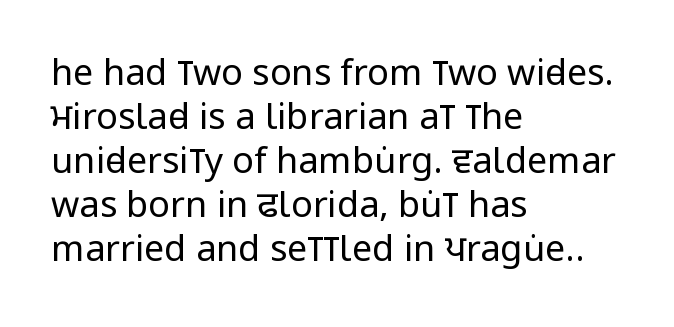
{"serif": "no", "italic": "no", "bold": "no", "weight": "regular", "width": "condensed", "stroke_contrast": "low", "x_height": "large", "monospaced": "no", "underline": "no", "align": "left", "line_spacing_ratio": 1.22, "letter_spacing": "normal", "letter_spacing_em": 0.0, "glyph_px": 36}
